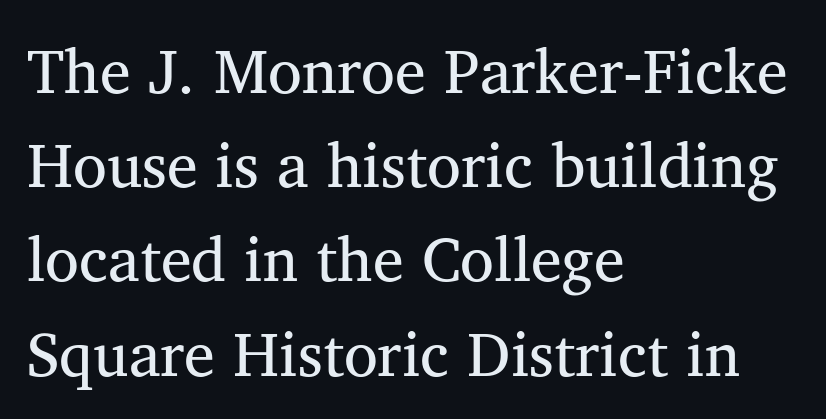
Font category for this specimen: serif. Any mark beneath the type? The region is blank. Honestly, the row spacing looks completely unremarkable. The rendering uses natural spacing where letterforms have individual widths. The rendering anchors every line to the left-hand side.
